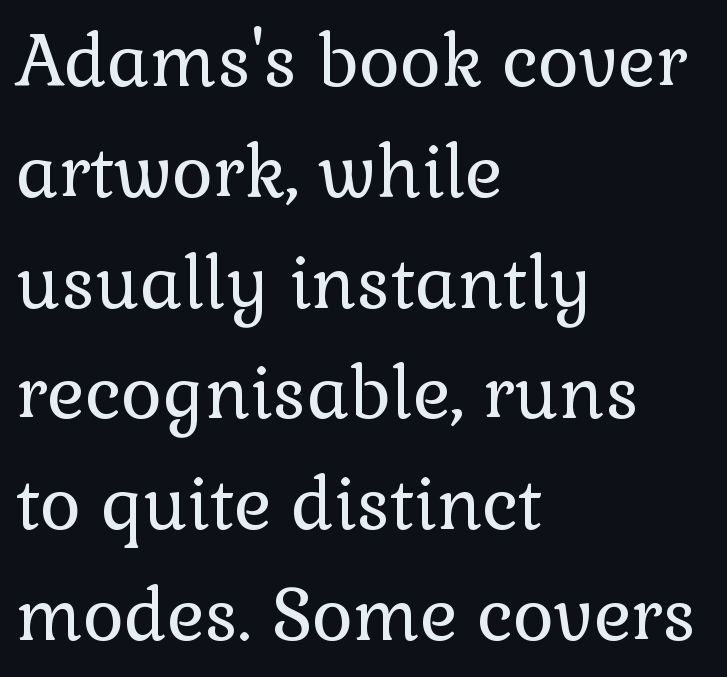
The rendering anchors every line to the left-hand side. Old-style or modern, the face here clearly has serifs. A typesetter would call this proportional, since set widths differ per character. The weight tops out at a normal text grade. You can tell it's not italic because the verticals are truly vertical. Type without underlining.
